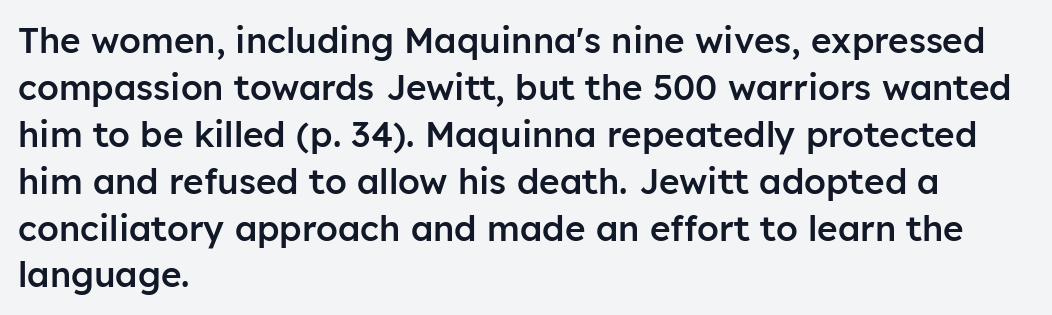
In CSS terms this would be text-align: left. Vertical spacing — default. Check under the words: just untouched page. The font family rendered here belongs to the sans-serif group.
